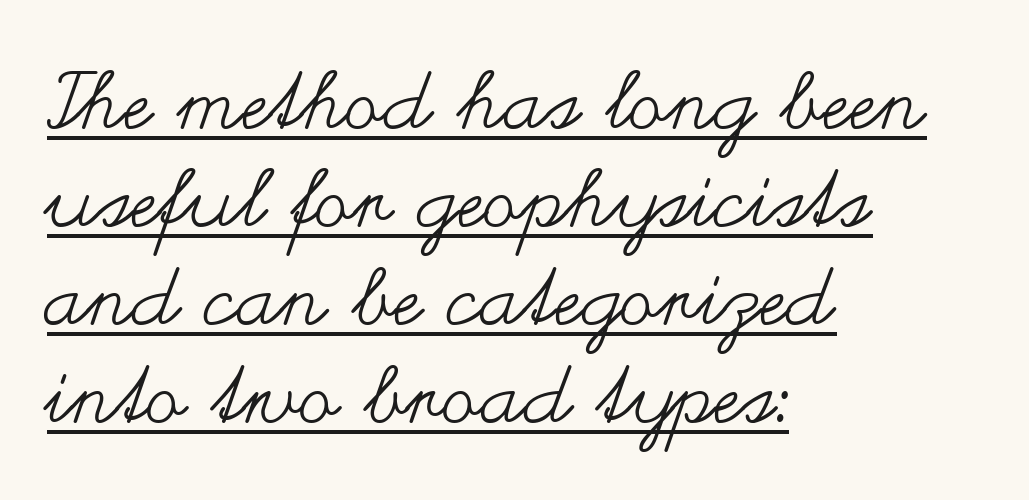
Q: Is the text bold? A: No.
Q: Is the text italic (slanted)? A: Yes.
Q: Is the text underlined? A: Yes.
Q: How is the paragraph aligned? A: Left-aligned.
Q: Is the spacing between letters normal or unusually wide? A: Normal.
Q: Width (condensed, normal, or wide)? A: Wide.
Q: Stroke contrast? A: Medium.
Q: x-height? A: Small.
Q: Monospaced? A: No.
